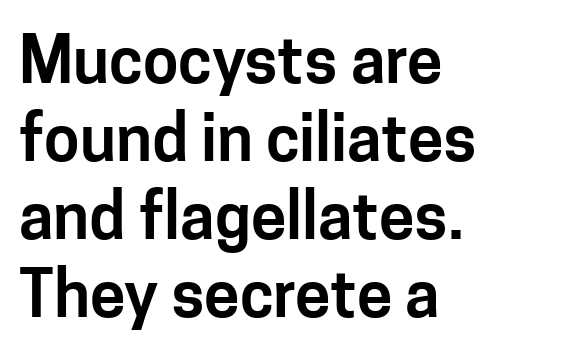
To sum up the face: it is a sans, with no serifs. Posture: straight, roman, zero tilt. Lines of text with bare space underneath. This sample has the flowing, uneven cadence of proportional lettering.
